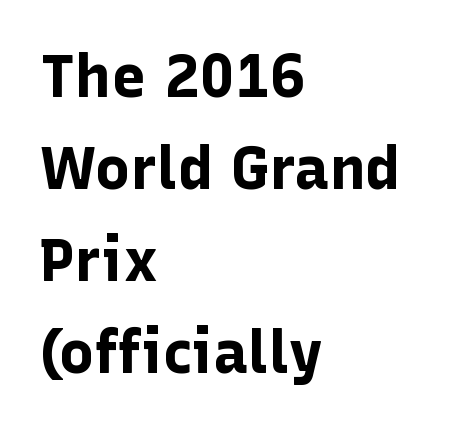
Q: Is the text bold? A: Yes.
Q: Is the text italic (slanted)? A: No, it is upright.
Q: Is the typeface a serif or a sans-serif typeface? A: Sans-serif.
Q: Is the text underlined? A: No.
Q: How is the paragraph aligned? A: Left-aligned.
Q: Is the spacing between letters normal or unusually wide? A: Normal.
Q: Is the spacing between lines tight, normal or loose? A: Normal.
Q: Width (condensed, normal, or wide)? A: Normal.
Q: Stroke contrast? A: Low.
Q: x-height? A: Medium.
Q: Monospaced? A: No.
